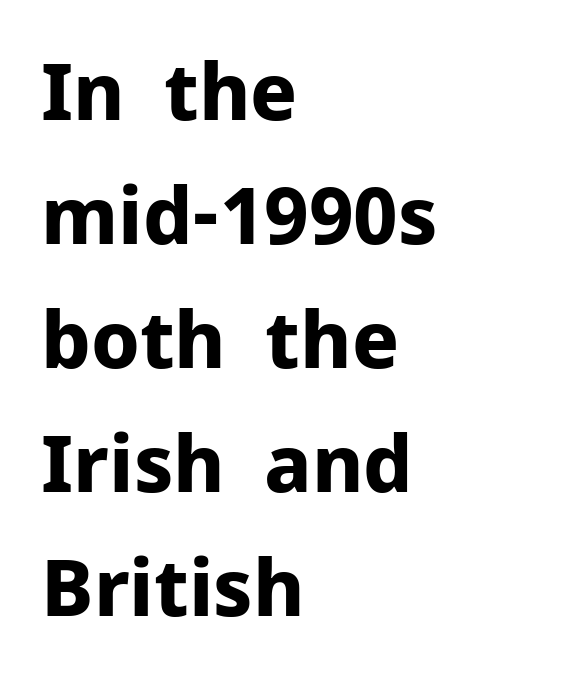
Q: Is the text bold? A: Yes.
Q: Is the text italic (slanted)? A: No, it is upright.
Q: Is the typeface a serif or a sans-serif typeface? A: Sans-serif.
Q: Is the text underlined? A: No.
Q: How is the paragraph aligned? A: Left-aligned.
Q: Is the spacing between letters normal or unusually wide? A: Normal.
Q: Is the spacing between lines tight, normal or loose? A: Normal.
Q: Width (condensed, normal, or wide)? A: Normal.
Q: Stroke contrast? A: Low.
Q: x-height? A: Medium.
Q: Monospaced? A: No.
